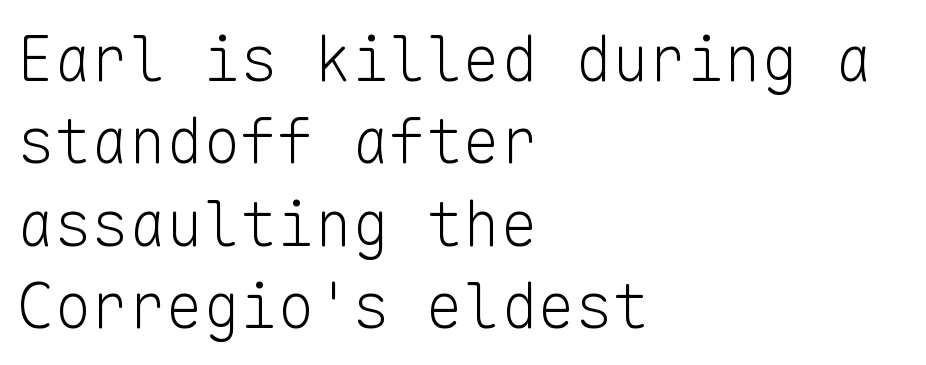
{"serif": "no", "italic": "no", "bold": "no", "weight": "light", "width": "normal", "stroke_contrast": "low", "x_height": "medium", "monospaced": "yes", "underline": "no", "align": "left", "line_spacing": "normal", "line_spacing_ratio": 1.33, "letter_spacing": "normal", "letter_spacing_em": 0.0, "glyph_px": 62}
